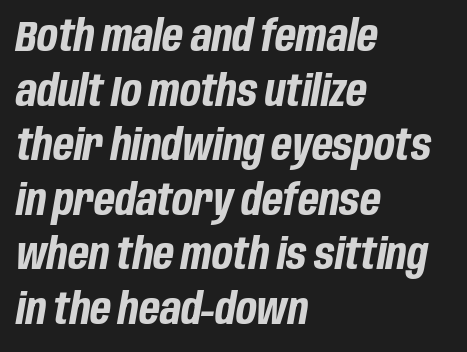
Default kerning and tracking; the words read as compact shapes. The strokes are fattened all the way to bold. Baseline-to-baseline distance is the conventional proportion of letter height. Spacing verdict: proportional, widths tailored to each character. Where is the straight margin? On the left. The passage shown is not underscored anywhere.
